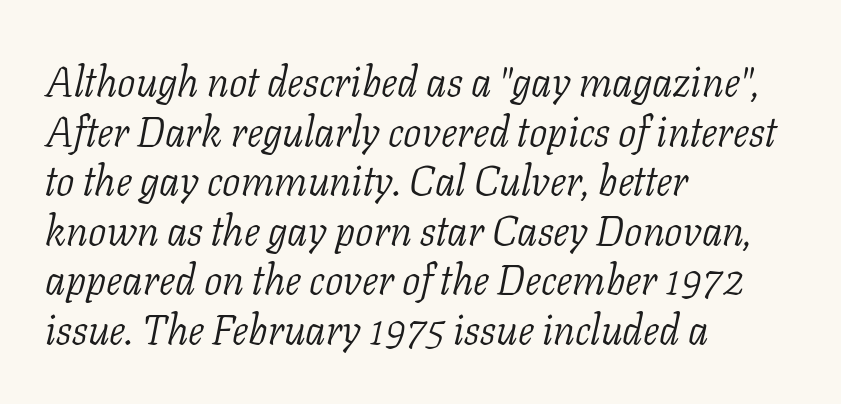
Weight class: somewhere from thin through regular. You could call the tracking neutral — neither tight nor loose. Typeset ragged right — the left edge is the straight one. Is this a fixed-width face? No — the glyphs have proportional, varying widths. The font family rendered here belongs to the serif group. The lettering tilts uniformly, giving the passage an italic look.
